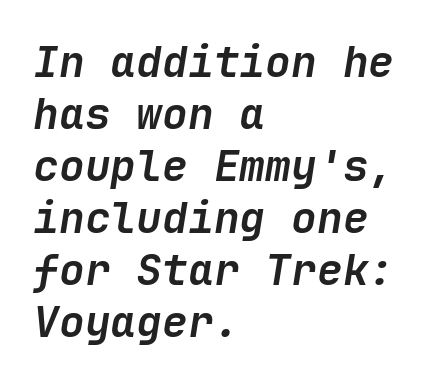
{"italic": "yes", "lean": "right", "slant_degrees": 9, "bold": "yes", "weight": "semibold", "width": "normal", "stroke_contrast": "low", "x_height": "medium", "underline": "no", "align": "left", "line_spacing_ratio": 1.21, "letter_spacing": "normal", "letter_spacing_em": 0.0, "glyph_px": 43}
